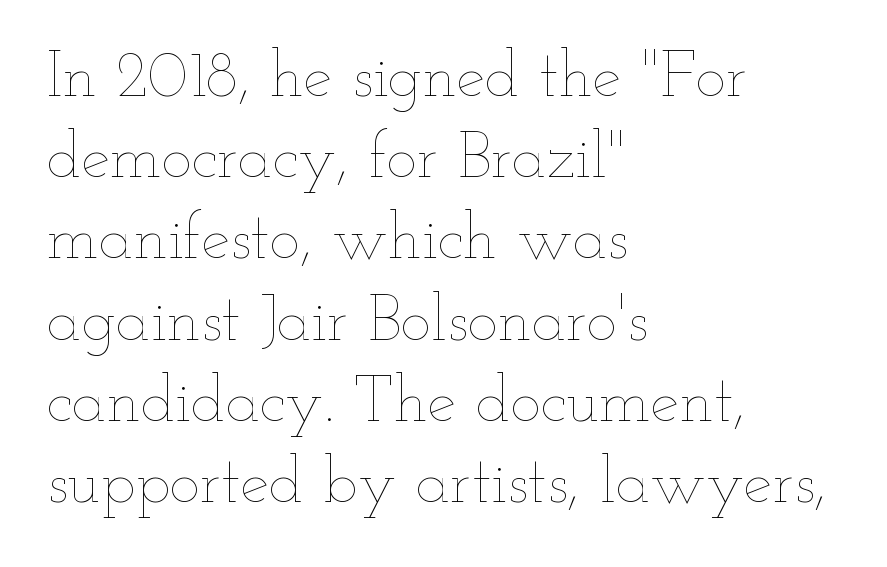
The rag falls on the right side of this text block. The lettering holds an erect, upright posture throughout. Plain, unruled lines of type. Do the characters align in a grid? No, the font is proportional. Honestly, the row spacing looks completely unremarkable.
